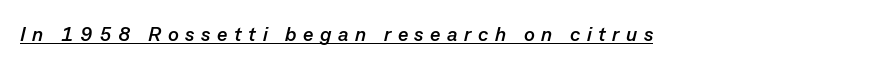
What stands out about the letter spacing? Its width — letters are far apart. The font is running at its bold setting. A typographer would call this underscored text. The specimen reads as italic at a glance.
